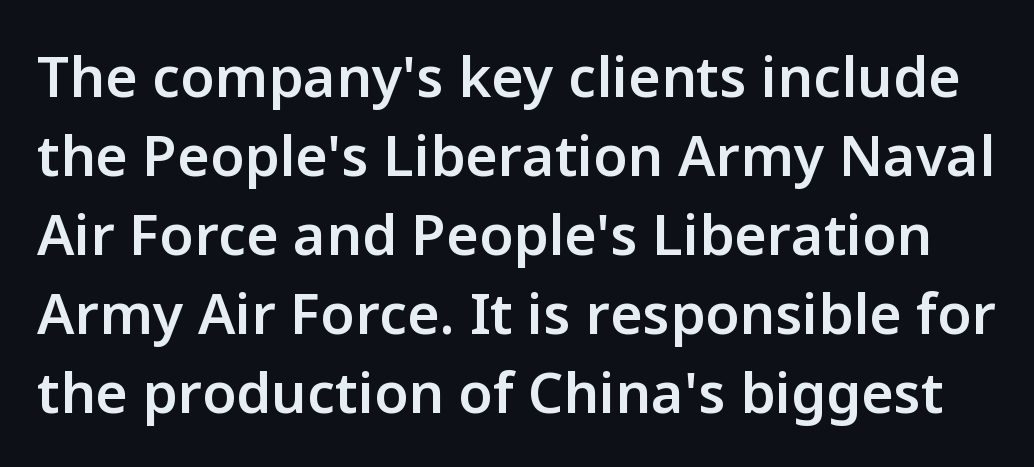
Compared with typical body copy, the letter spacing here is the same. The lettering stays uniformly vertical, giving the passage a roman look. Notice how descenders clear the ascenders below comfortably — that's standard leading. Each letter keeps its own natural width here, so spacing adapts to shape. Its strokes are somewhat broadened, the hallmark of semibold type. The typeface chosen for these lines omits serifs.
